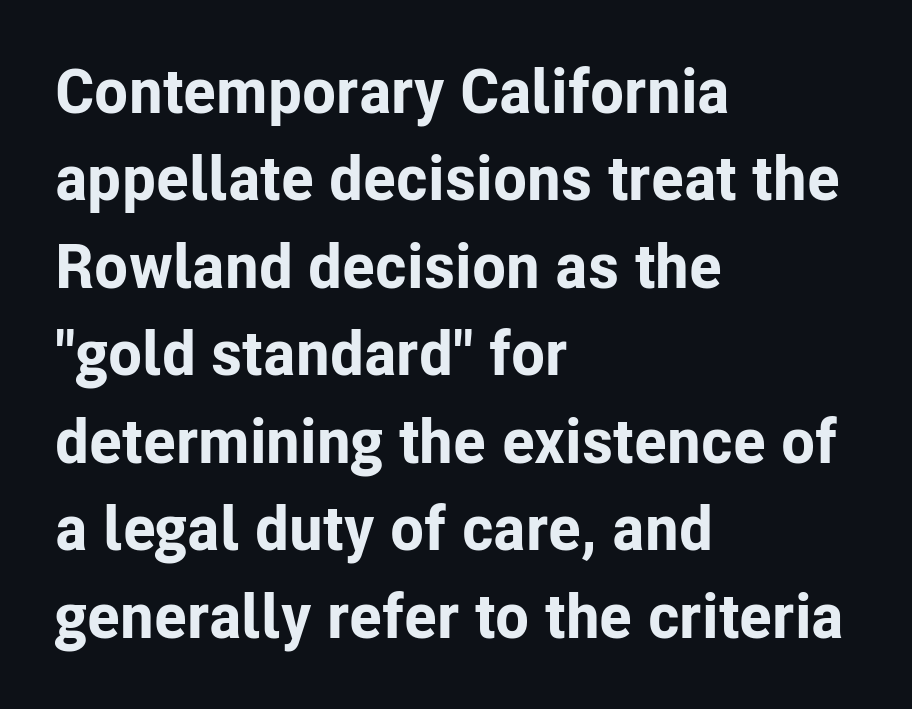
{"serif": "no", "italic": "no", "bold": "yes", "weight": "bold", "width": "normal", "stroke_contrast": "low", "x_height": "medium", "monospaced": "no", "underline": "no", "align": "left", "line_spacing": "normal", "line_spacing_ratio": 1.41, "letter_spacing": "normal", "letter_spacing_em": 0.0, "glyph_px": 62}
